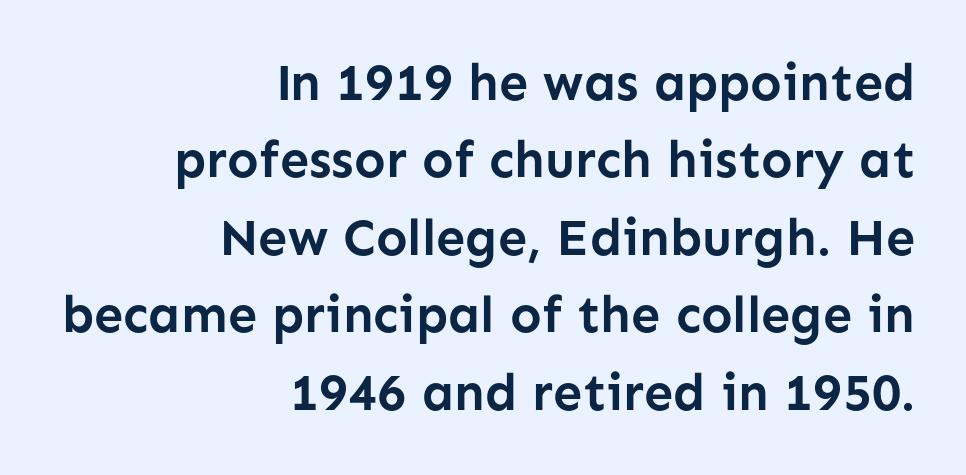
{"serif": "no", "italic": "no", "bold": "yes", "weight": "semibold", "width": "normal", "stroke_contrast": "low", "x_height": "medium", "monospaced": "no", "underline": "no", "align": "right", "line_spacing": "normal", "line_spacing_ratio": 1.49, "letter_spacing": "normal", "letter_spacing_em": 0.0, "glyph_px": 52}
